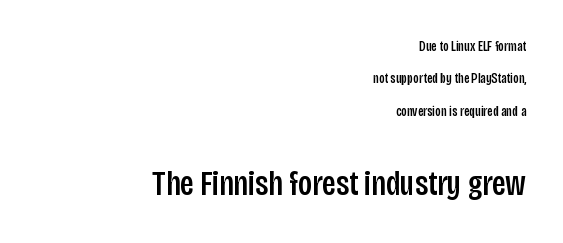
{"serif": "no", "italic": "no", "width": "condensed", "stroke_contrast": "low", "x_height": "large", "monospaced": "no", "underline": "no", "align": "right", "line_spacing": "loose", "line_spacing_ratio": 2.32, "letter_spacing": "normal", "letter_spacing_em": 0.0, "larger_block": "second", "size_ratio": 2.5, "glyph_px": 35}
